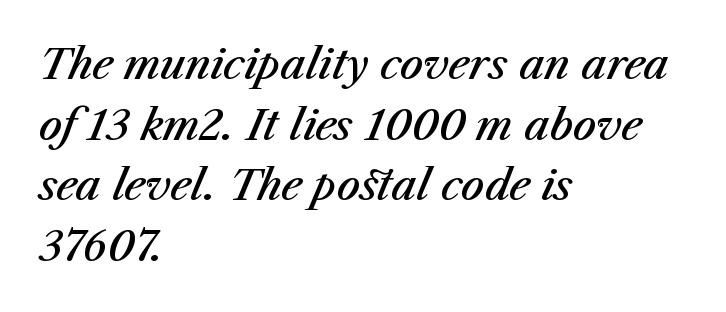
{"italic": "yes", "lean": "right", "slant_degrees": 23, "bold": "semi", "weight": "semibold", "width": "normal", "stroke_contrast": "medium", "x_height": "medium", "monospaced": "no", "underline": "no", "align": "left", "line_spacing": "normal", "line_spacing_ratio": 1.48, "letter_spacing": "normal", "letter_spacing_em": 0.0, "glyph_px": 41}
